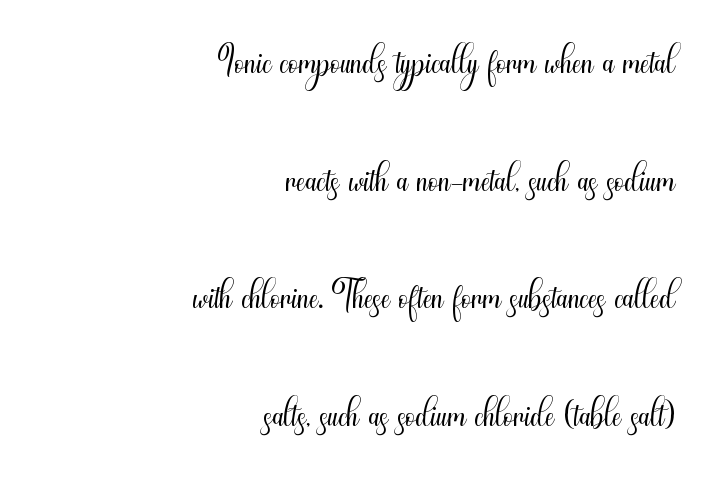
{"serif": "no", "bold": "no", "weight": "light", "width": "condensed", "stroke_contrast": "medium", "x_height": "small", "monospaced": "no", "underline": "no", "align": "right", "line_spacing": "loose", "line_spacing_ratio": 2.1, "letter_spacing": "normal", "letter_spacing_em": 0.0, "glyph_px": 56}
